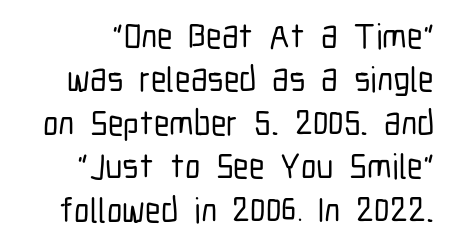
{"serif": "no", "italic": "no", "width": "condensed", "stroke_contrast": "low", "x_height": "medium", "monospaced": "no", "underline": "no", "line_spacing_ratio": 1.24, "letter_spacing": "normal", "letter_spacing_em": 0.0, "glyph_px": 35}
